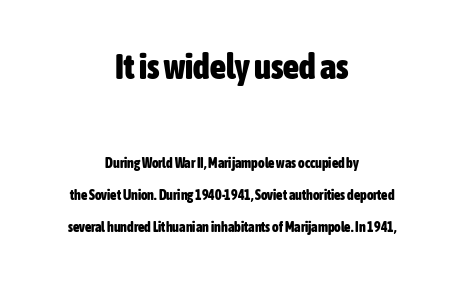
Q: Is the text bold? A: Yes.
Q: Is the text italic (slanted)? A: No, it is upright.
Q: Is the typeface a serif or a sans-serif typeface? A: Sans-serif.
Q: Is the text underlined? A: No.
Q: How is the paragraph aligned? A: Centered.
Q: Is the spacing between letters normal or unusually wide? A: Normal.
Q: Is the spacing between lines tight, normal or loose? A: Loose.
Q: Which block of text is set in a larger size, the first (top) or the second (bottom)? A: The first (top) one.
Q: Width (condensed, normal, or wide)? A: Condensed.
Q: Stroke contrast? A: Low.
Q: x-height? A: Medium.
Q: Monospaced? A: No.
